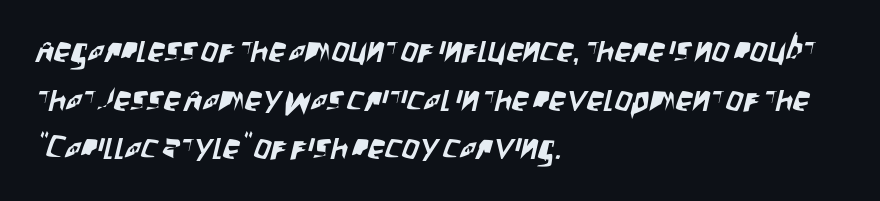
The image shows 34 px condensed sans-serif type; set left-aligned, normal line spacing (1.43x), normal letter spacing, not underlined; low stroke contrast and a large x-height.
